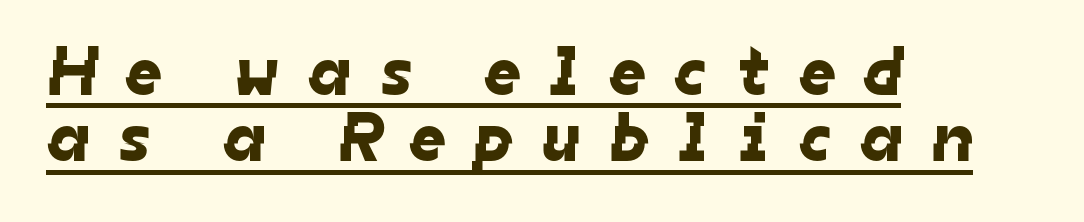
These lines are rendered in a variable-pitch font. These characters rest on top of a visible drawn line. Students, observe: this is what under-led, compact text looks like. How are the letters spaced? Widely, with obvious added tracking.
